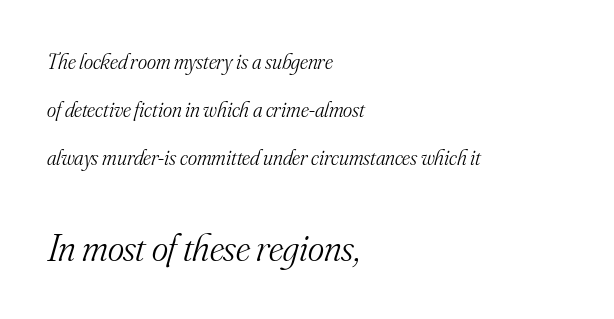
Q: Is the text bold? A: No.
Q: Is the text italic (slanted)? A: Yes, it leans right by about 16 degrees.
Q: Is the typeface a serif or a sans-serif typeface? A: Serif.
Q: Is the text underlined? A: No.
Q: How is the paragraph aligned? A: Left-aligned.
Q: Is the spacing between letters normal or unusually wide? A: Normal.
Q: Is the spacing between lines tight, normal or loose? A: Loose.
Q: Which block of text is set in a larger size, the first (top) or the second (bottom)? A: The second (bottom) one.
Q: Width (condensed, normal, or wide)? A: Normal.
Q: Stroke contrast? A: Medium.
Q: x-height? A: Small.
Q: Monospaced? A: No.
